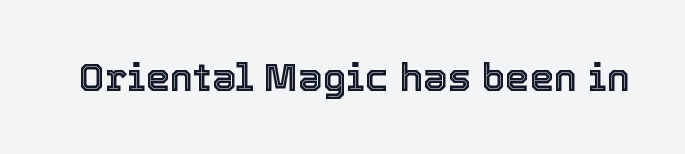
Q: Is the text italic (slanted)? A: No, it is upright.
Q: Is the text underlined? A: No.
Q: Is the spacing between letters normal or unusually wide? A: Normal.
Q: Width (condensed, normal, or wide)? A: Normal.
Q: x-height? A: Medium.
Q: Monospaced? A: No.
